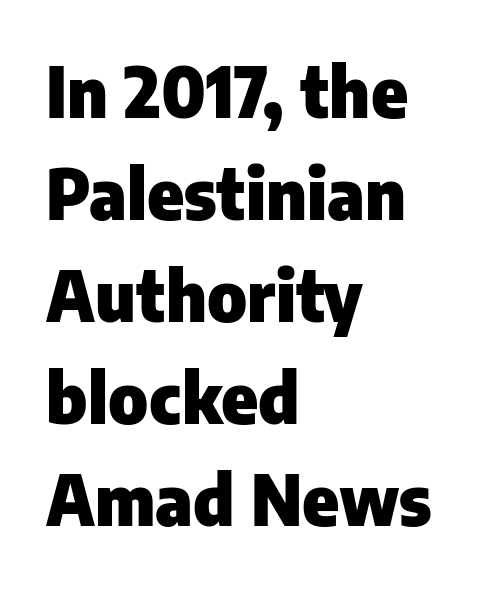
No feet cap the strokes, marking this as sans-serif type. Plain, unruled lines of type. Note the varied advance widths — an 'i' is clearly narrower than an 'm'. Notice how the passage keeps a crisp vertical edge on the left only. If you measured baseline to baseline, you'd find a middling distance.
